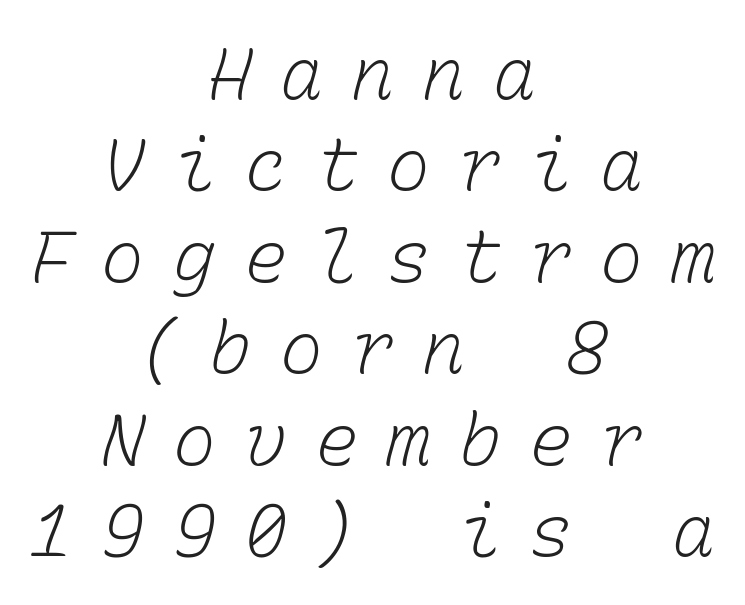
The image shows 72 px light type, monospaced; set centered, normal line spacing (1.27x), unusually wide letter spacing (+0.39 em), not underlined; low stroke contrast and a medium x-height.
